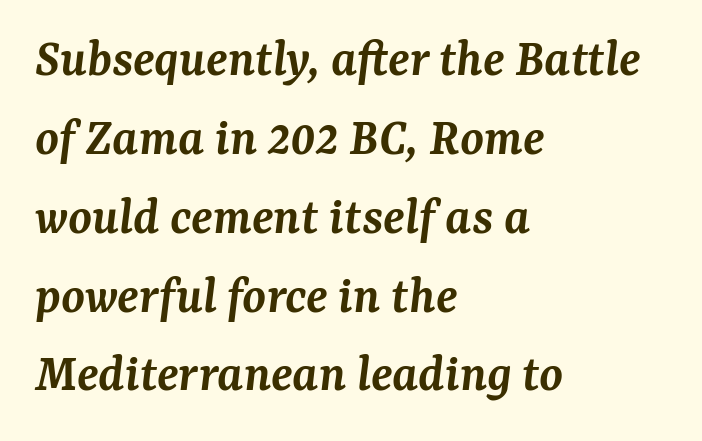
{"serif": "yes", "italic": "yes", "lean": "right", "slant_degrees": 7, "bold": "semi", "weight": "semibold", "width": "normal", "stroke_contrast": "medium", "x_height": "medium", "monospaced": "no", "underline": "no", "align": "left", "line_spacing": "normal", "line_spacing_ratio": 1.46, "letter_spacing": "normal", "letter_spacing_em": 0.0, "glyph_px": 54}
